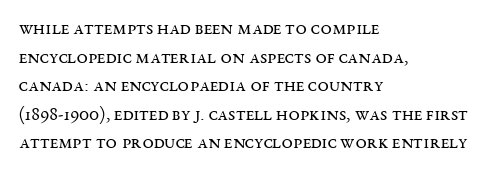
{"italic": "no", "bold": "no", "underline": "no", "align": "left", "line_spacing": "normal", "line_spacing_ratio": 1.43, "letter_spacing": "normal", "letter_spacing_em": 0.0, "glyph_px": 20}
